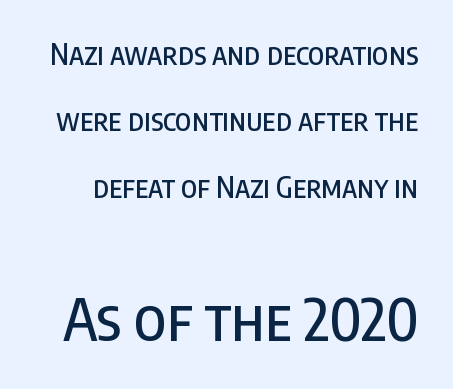
Q: Is the text italic (slanted)? A: No, it is upright.
Q: Is the typeface a serif or a sans-serif typeface? A: Sans-serif.
Q: Is the text underlined? A: No.
Q: Is the spacing between letters normal or unusually wide? A: Normal.
Q: Is the spacing between lines tight, normal or loose? A: Loose.
Q: Which block of text is set in a larger size, the first (top) or the second (bottom)? A: The second (bottom) one.
Q: Width (condensed, normal, or wide)? A: Condensed.
Q: Stroke contrast? A: Low.
Q: x-height? A: Large.
Q: Monospaced? A: No.
